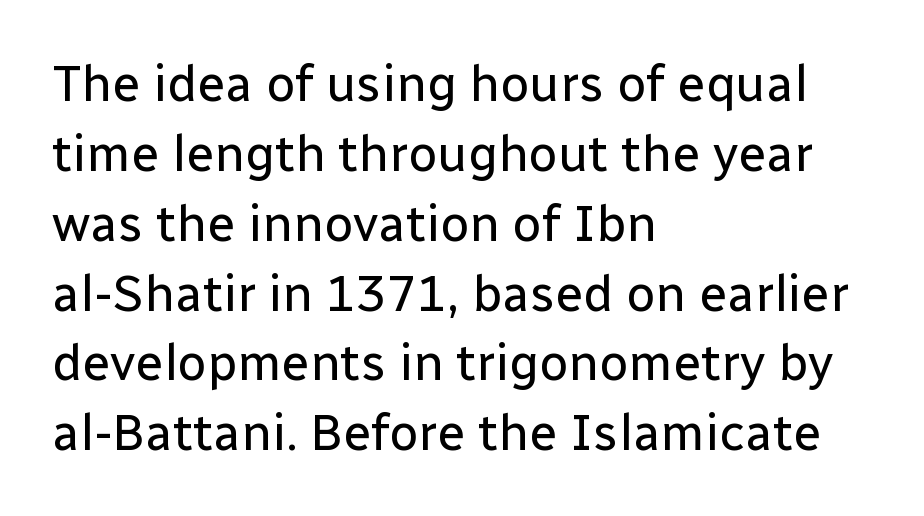
Q: Is the text bold? A: No.
Q: Is the text italic (slanted)? A: No, it is upright.
Q: Is the typeface a serif or a sans-serif typeface? A: Sans-serif.
Q: Is the text underlined? A: No.
Q: How is the paragraph aligned? A: Left-aligned.
Q: Is the spacing between letters normal or unusually wide? A: Normal.
Q: Is the spacing between lines tight, normal or loose? A: Normal.
Q: Width (condensed, normal, or wide)? A: Normal.
Q: Stroke contrast? A: Low.
Q: x-height? A: Medium.
Q: Monospaced? A: No.
